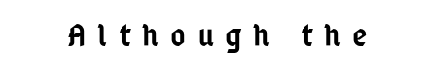
Q: Is the text bold? A: Semi-bold.
Q: Is the text italic (slanted)? A: No, it is upright.
Q: Is the typeface a serif or a sans-serif typeface? A: Sans-serif.
Q: Is the text underlined? A: No.
Q: Is the spacing between letters normal or unusually wide? A: Unusually wide.
Q: Width (condensed, normal, or wide)? A: Condensed.
Q: Stroke contrast? A: Low.
Q: x-height? A: Medium.
Q: Monospaced? A: No.
